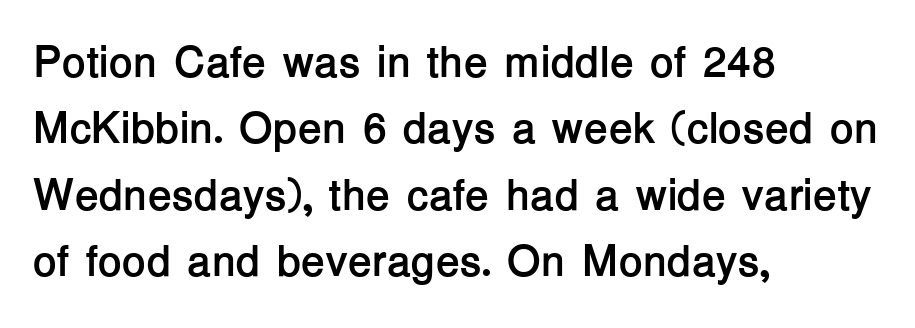
This is roman type, the default non-slanted kind. This block has exactly the height ordinary leading produces. Observe the absence of serifs on each vertical stroke in this sample. These lines are rendered in a variable-pitch font.
